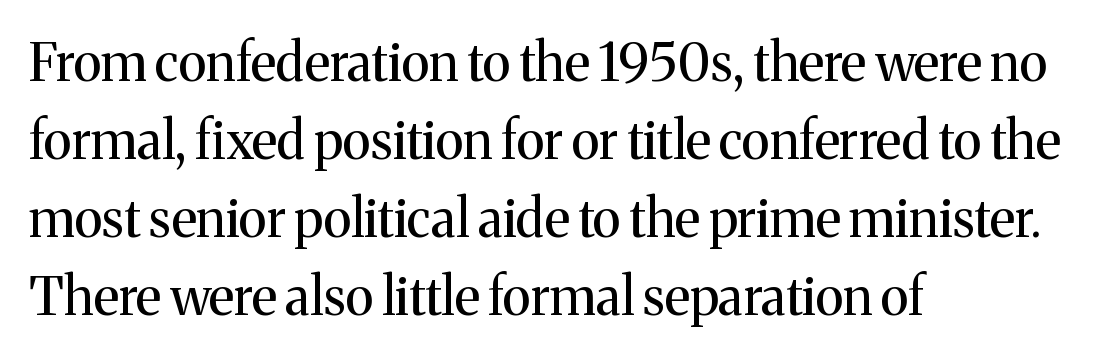
Q: Is the text bold? A: No.
Q: Is the text italic (slanted)? A: No, it is upright.
Q: Is the typeface a serif or a sans-serif typeface? A: Serif.
Q: Is the text underlined? A: No.
Q: How is the paragraph aligned? A: Left-aligned.
Q: Is the spacing between letters normal or unusually wide? A: Normal.
Q: Is the spacing between lines tight, normal or loose? A: Normal.
Q: Width (condensed, normal, or wide)? A: Normal.
Q: Stroke contrast? A: Medium.
Q: x-height? A: Medium.
Q: Monospaced? A: No.
